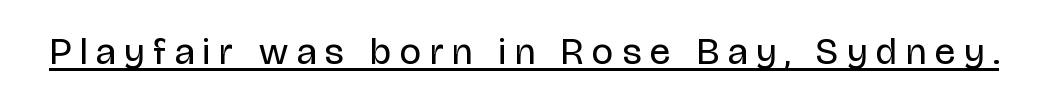
{"serif": "no", "italic": "no", "bold": "no", "weight": "regular", "width": "condensed", "stroke_contrast": "low", "x_height": "large", "monospaced": "no", "underline": "yes", "letter_spacing": "wide", "letter_spacing_em": 0.24, "glyph_px": 38}
